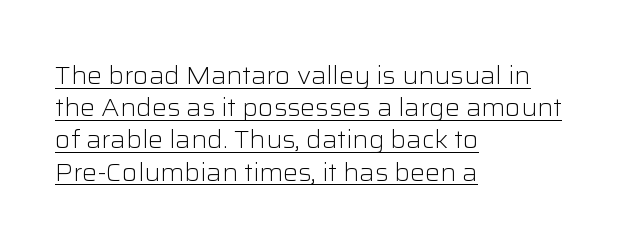
Q: Is the text bold? A: No.
Q: Is the text italic (slanted)? A: No, it is upright.
Q: Is the text underlined? A: Yes.
Q: How is the paragraph aligned? A: Left-aligned.
Q: Is the spacing between letters normal or unusually wide? A: Normal.
Q: Is the spacing between lines tight, normal or loose? A: Normal.
